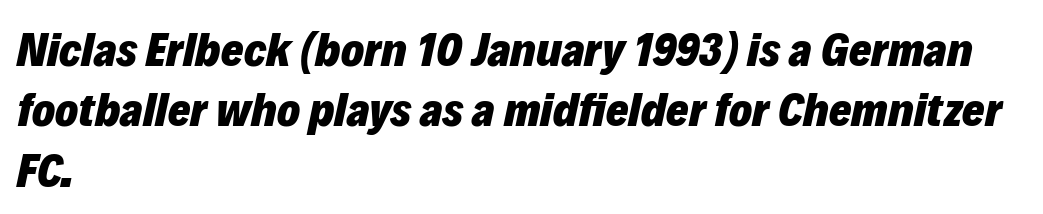
{"italic": "yes", "lean": "right", "slant_degrees": 12, "bold": "yes", "weight": "heavy", "width": "normal", "stroke_contrast": "low", "x_height": "medium", "monospaced": "no", "underline": "no", "align": "left", "line_spacing": "normal", "line_spacing_ratio": 1.26, "letter_spacing": "normal", "letter_spacing_em": 0.0, "glyph_px": 48}
